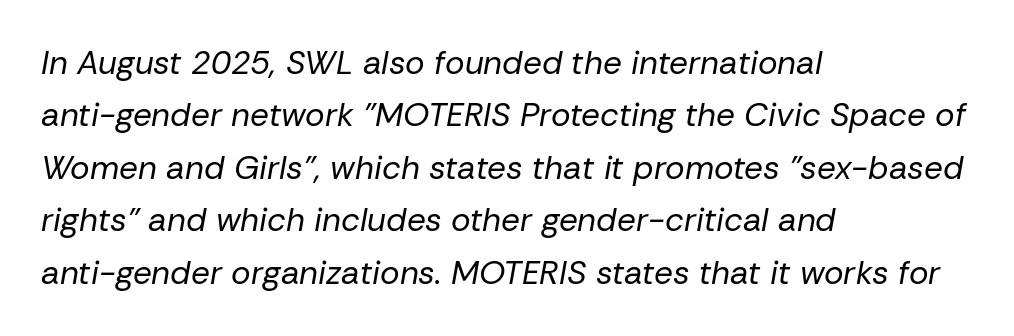
Default kerning and tracking; the words read as compact shapes. Do the characters align in a grid? No, the font is proportional. Whoever set this chose a conventional vertical rhythm. The compositor pushed each line to the left boundary.
